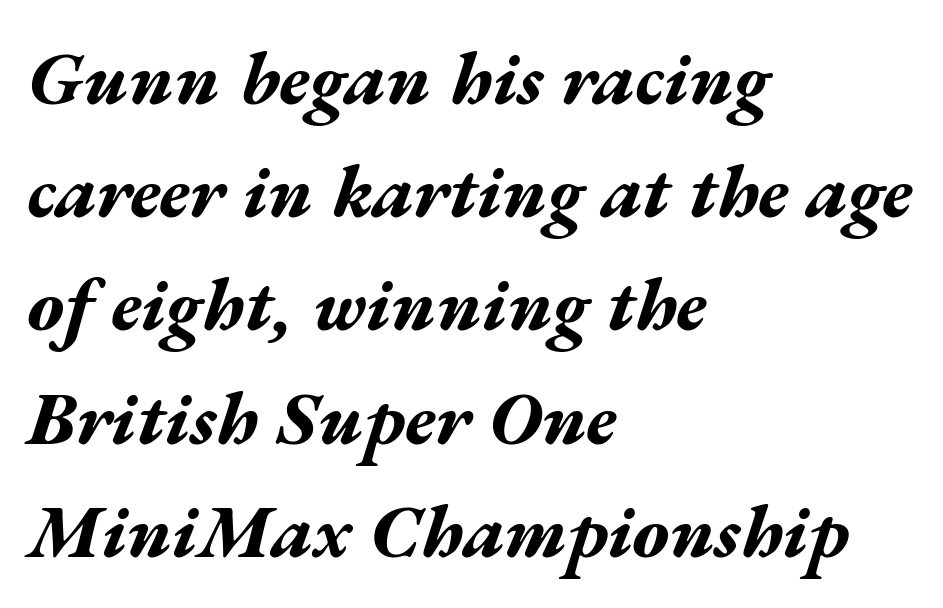
{"italic": "yes", "lean": "right", "slant_degrees": 17, "bold": "yes", "weight": "bold", "width": "wide", "stroke_contrast": "medium", "x_height": "medium", "monospaced": "no", "underline": "no", "align": "left", "line_spacing": "normal", "line_spacing_ratio": 1.51, "letter_spacing": "normal", "letter_spacing_em": 0.0, "glyph_px": 75}
